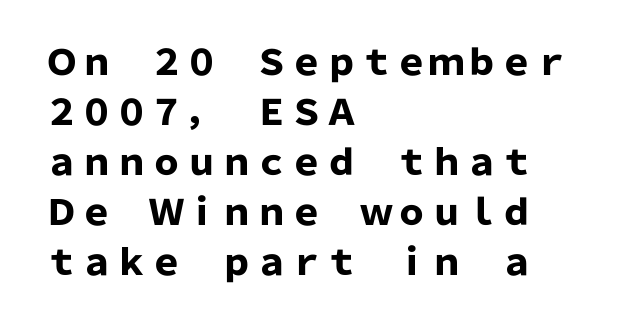
The image shows 35 px heavy sans-serif type, upright; set left-aligned, normal line spacing (1.43x), normal letter spacing, not underlined; low stroke contrast and a medium x-height.
